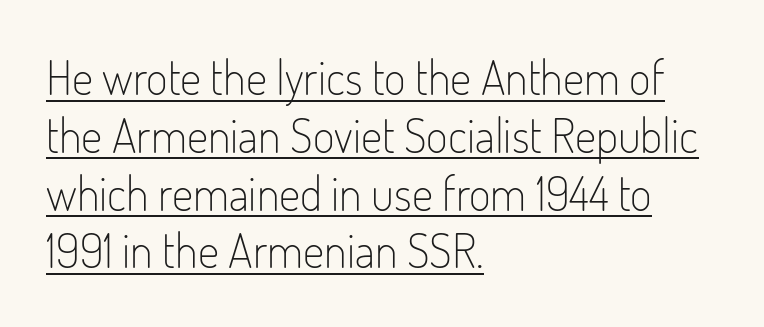
The image shows 47 px light, condensed sans-serif type, upright; set left-aligned, line spacing 1.23x, normal letter spacing, underlined; low stroke contrast and a small x-height.
